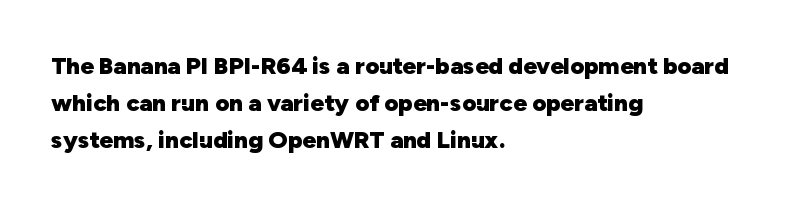
Q: Is the text bold? A: Yes.
Q: Is the text italic (slanted)? A: No, it is upright.
Q: Is the text underlined? A: No.
Q: How is the paragraph aligned? A: Left-aligned.
Q: Is the spacing between letters normal or unusually wide? A: Normal.
Q: Is the spacing between lines tight, normal or loose? A: Normal.
